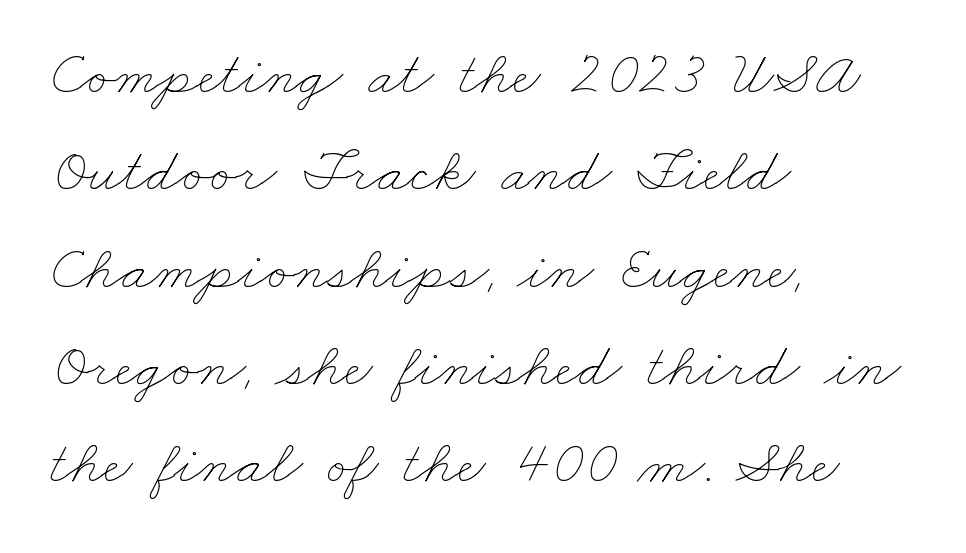
Q: Is the text bold? A: No.
Q: Is the text underlined? A: No.
Q: How is the paragraph aligned? A: Left-aligned.
Q: Is the spacing between letters normal or unusually wide? A: Normal.
Q: Is the spacing between lines tight, normal or loose? A: Normal.
Q: Width (condensed, normal, or wide)? A: Wide.
Q: Stroke contrast? A: Low.
Q: x-height? A: Small.
Q: Monospaced? A: No.
